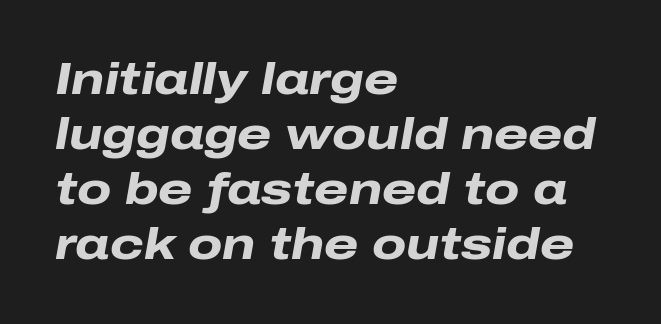
Q: Is the text bold? A: Yes.
Q: Is the text italic (slanted)? A: Yes, it leans right by about 10 degrees.
Q: Is the text underlined? A: No.
Q: How is the paragraph aligned? A: Left-aligned.
Q: Is the spacing between letters normal or unusually wide? A: Normal.
Q: Is the spacing between lines tight, normal or loose? A: Normal.
Q: Width (condensed, normal, or wide)? A: Wide.
Q: Stroke contrast? A: Low.
Q: x-height? A: Medium.
Q: Monospaced? A: No.
